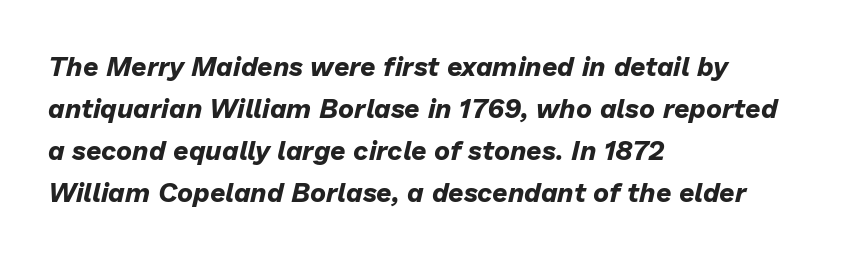
The image shows 27 px bold type, italic (leaning right); set left-aligned, normal line spacing (1.55x), normal letter spacing, not underlined.
